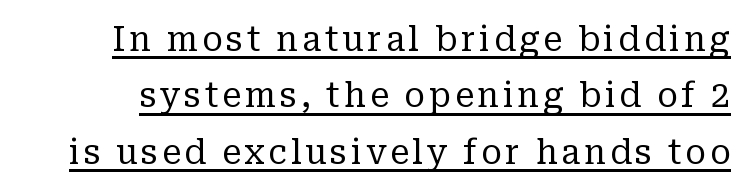
The image shows 34 px regular-weight serif type, upright; set normal line spacing (1.66x), underlined; low stroke contrast and a medium x-height.
